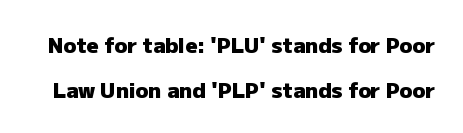
The image shows 21 px bold type, upright; set loose line spacing (2.13x), normal letter spacing, not underlined.
